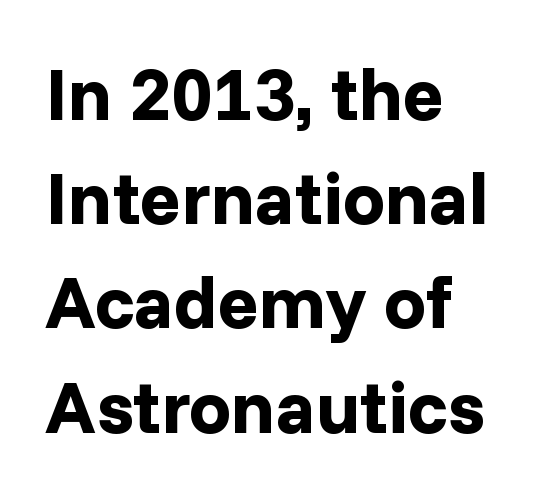
The image shows 75 px bold sans-serif type, upright; set left-aligned, normal line spacing (1.39x), normal letter spacing, not underlined; low stroke contrast and a medium x-height.
